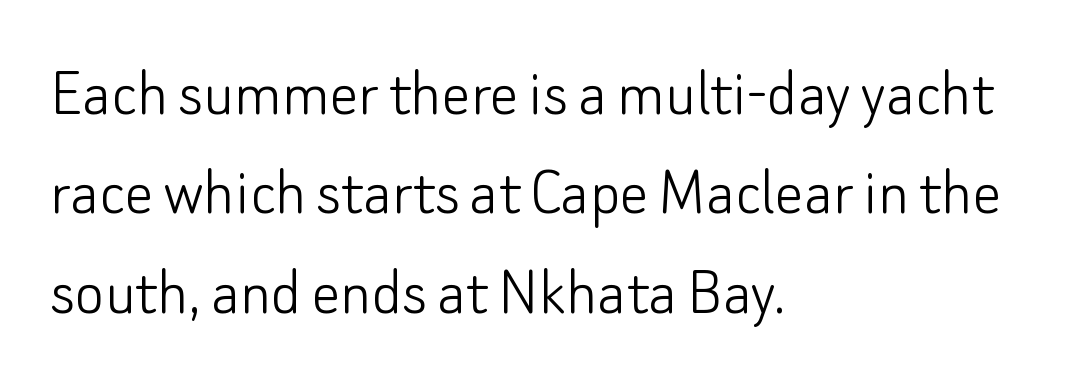
{"serif": "no", "italic": "no", "bold": "no", "weight": "light", "width": "normal", "stroke_contrast": "low", "x_height": "small", "monospaced": "no", "underline": "no", "align": "left", "line_spacing": "normal", "line_spacing_ratio": 1.4, "letter_spacing": "normal", "letter_spacing_em": 0.0, "glyph_px": 71}
